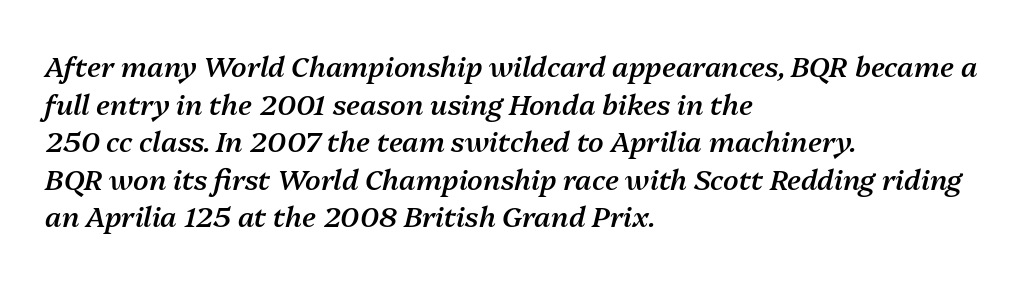
Q: Is the text bold? A: Semi-bold.
Q: Is the text italic (slanted)? A: Yes, it leans right by about 13 degrees.
Q: Is the text underlined? A: No.
Q: How is the paragraph aligned? A: Left-aligned.
Q: Is the spacing between letters normal or unusually wide? A: Normal.
Q: Is the spacing between lines tight, normal or loose? A: Normal.
Q: Width (condensed, normal, or wide)? A: Normal.
Q: Stroke contrast? A: Medium.
Q: x-height? A: Medium.
Q: Monospaced? A: No.
